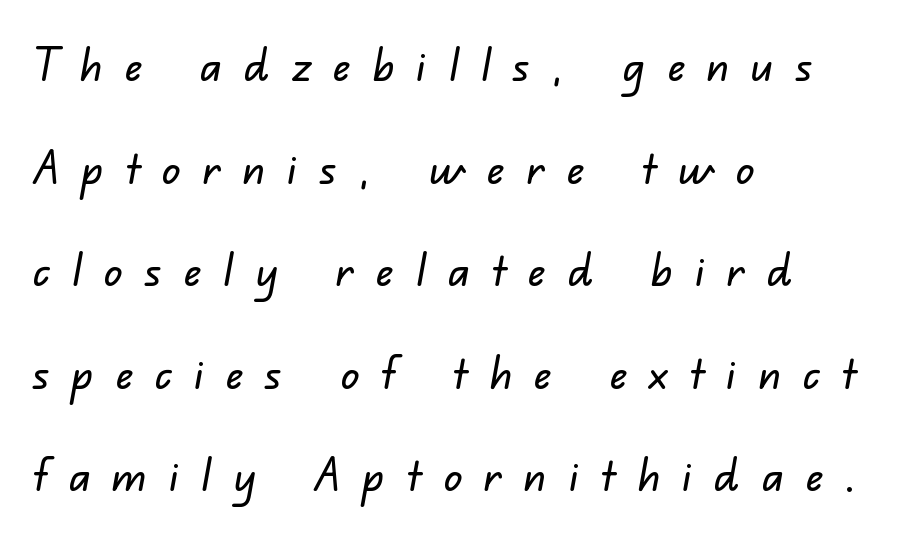
Q: Is the typeface a serif or a sans-serif typeface? A: Sans-serif.
Q: Is the text underlined? A: No.
Q: How is the paragraph aligned? A: Left-aligned.
Q: Is the spacing between letters normal or unusually wide? A: Unusually wide.
Q: Is the spacing between lines tight, normal or loose? A: Loose.
Q: Width (condensed, normal, or wide)? A: Normal.
Q: Stroke contrast? A: Low.
Q: x-height? A: Small.
Q: Monospaced? A: No.
